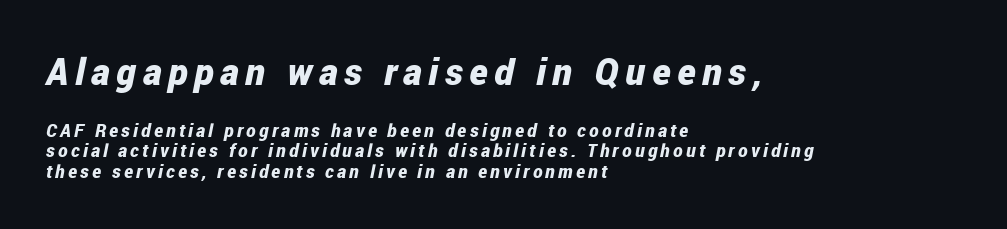
Q: Is the text bold? A: Yes.
Q: Is the text italic (slanted)? A: Yes, it leans right by about 12 degrees.
Q: Is the text underlined? A: No.
Q: How is the paragraph aligned? A: Left-aligned.
Q: Is the spacing between lines tight, normal or loose? A: Tight.
Q: Which block of text is set in a larger size, the first (top) or the second (bottom)? A: The first (top) one.
Q: Width (condensed, normal, or wide)? A: Condensed.
Q: Stroke contrast? A: Low.
Q: x-height? A: Medium.
Q: Monospaced? A: No.
